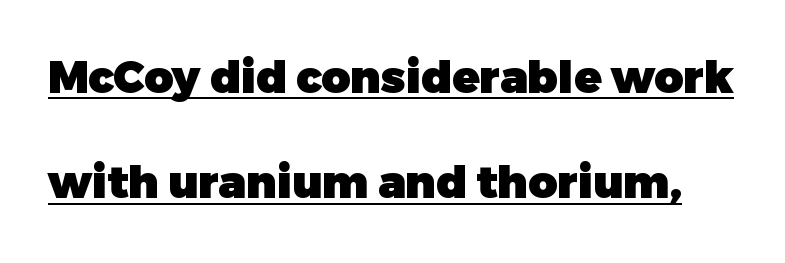
{"serif": "no", "italic": "no", "bold": "yes", "weight": "heavy", "width": "normal", "stroke_contrast": "low", "x_height": "medium", "monospaced": "no", "underline": "yes", "line_spacing": "loose", "line_spacing_ratio": 2.34, "letter_spacing": "normal", "letter_spacing_em": 0.0, "glyph_px": 45}
